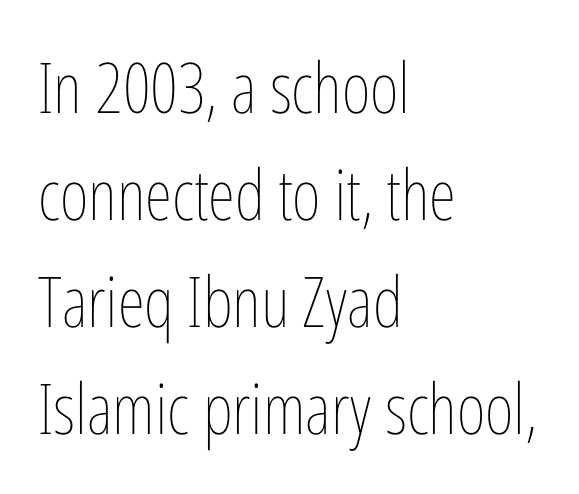
The image shows 70 px thin, condensed type, upright; set left-aligned, normal line spacing (1.53x), normal letter spacing, not underlined; low stroke contrast and a medium x-height.
